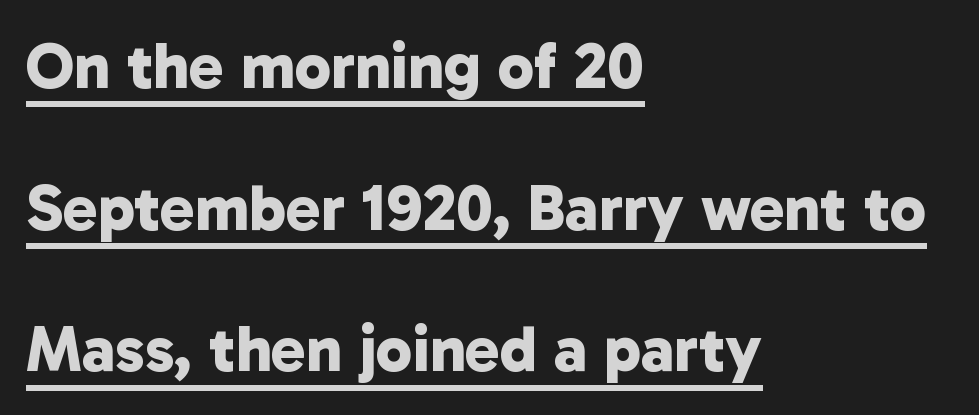
Q: Is the text bold? A: Yes.
Q: Is the typeface a serif or a sans-serif typeface? A: Sans-serif.
Q: Is the text underlined? A: Yes.
Q: How is the paragraph aligned? A: Left-aligned.
Q: Is the spacing between letters normal or unusually wide? A: Normal.
Q: Is the spacing between lines tight, normal or loose? A: Loose.
Q: Width (condensed, normal, or wide)? A: Normal.
Q: Stroke contrast? A: Low.
Q: x-height? A: Medium.
Q: Monospaced? A: No.
